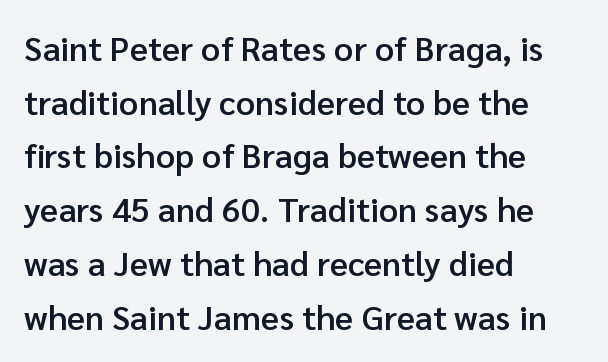
Tracking value appears to be zero — textbook default spacing. Line beginnings align vertically; line endings do not. These lines are rendered in a variable-pitch font. Font category for this specimen: sans-serif. Weight check: semibold — heavier than regular, not quite bold. This is the regular roman posture of the typeface.
